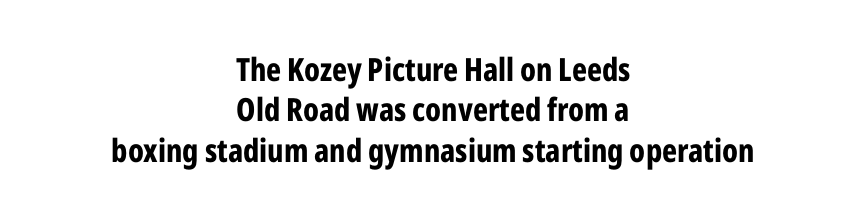
{"serif": "no", "italic": "no", "bold": "yes", "weight": "bold", "width": "condensed", "stroke_contrast": "low", "x_height": "medium", "monospaced": "no", "underline": "no", "align": "center", "line_spacing": "normal", "line_spacing_ratio": 1.26, "letter_spacing": "normal", "letter_spacing_em": 0.0, "glyph_px": 32}
